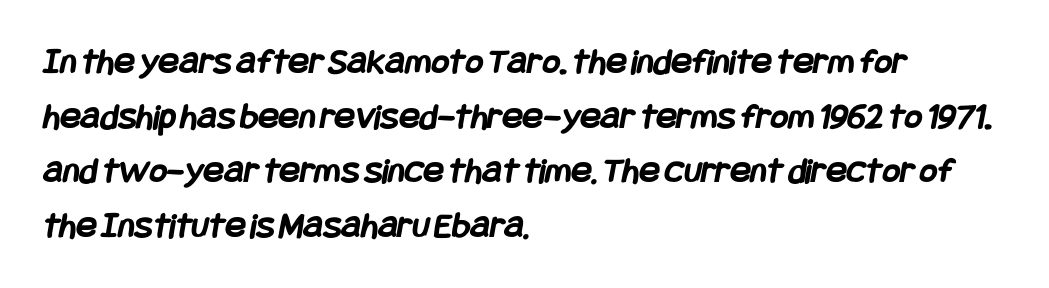
The image shows 38 px semibold, condensed sans-serif type; set left-aligned, normal line spacing (1.44x), normal letter spacing, not underlined; low stroke contrast and a large x-height.
